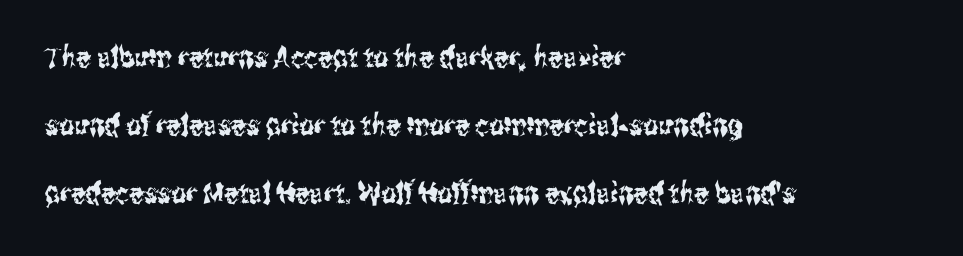
Q: Is the text italic (slanted)? A: No, it is upright.
Q: Is the typeface a serif or a sans-serif typeface? A: Sans-serif.
Q: Is the text underlined? A: No.
Q: How is the paragraph aligned? A: Left-aligned.
Q: Is the spacing between letters normal or unusually wide? A: Normal.
Q: Is the spacing between lines tight, normal or loose? A: Loose.
Q: Width (condensed, normal, or wide)? A: Condensed.
Q: Stroke contrast? A: Medium.
Q: x-height? A: Medium.
Q: Monospaced? A: No.
